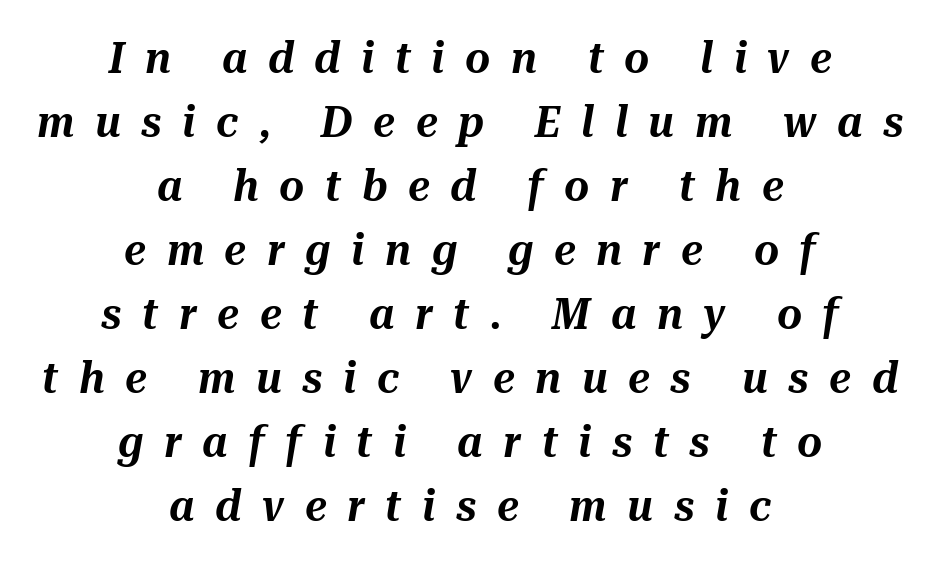
Spacing verdict: proportional, widths tailored to each character. The text block is weighted toward neither margin, spreading evenly from the middle. The typography opts for an oblique posture over an upright one. Honestly, there is no underline to notice here at all. Leading: standard.
